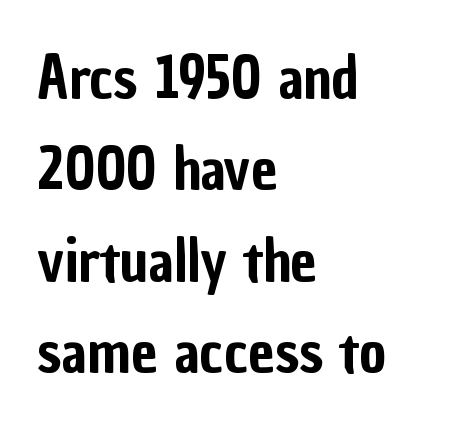
{"serif": "no", "italic": "no", "width": "condensed", "stroke_contrast": "low", "x_height": "medium", "monospaced": "no", "underline": "no", "align": "left", "line_spacing": "normal", "line_spacing_ratio": 1.55, "letter_spacing": "normal", "letter_spacing_em": 0.0, "glyph_px": 59}
